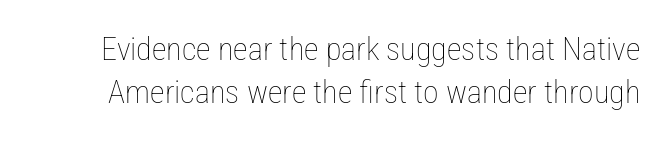
The passage shown is not underscored anywhere. If you measured baseline to baseline, you'd find a middling distance. Varying glyph widths throughout — classic text-font behaviour. The typesetting does not lean heavy: it is not bold. The axis of the letterforms is exactly vertical. Characters follow at the spacing the type designer built in.
